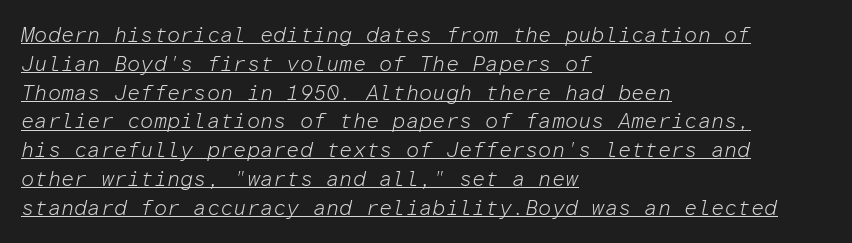
Is there much room between lines? A standard amount, neither cramped nor airy. The tracking reads as untouched default to a designer's eye. Honestly, the underline is the first thing you notice here. Reading down the block, your eye returns to a fixed left position each line. The rendering applies a slant to the glyphs. Stems here are at most as thick as an everyday book face.
